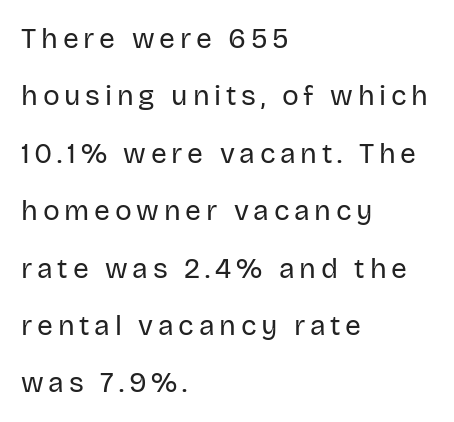
The passage is arranged the way most books set body copy — flush left. Unlike italic type, these characters show no tilt at all. Is this a fixed-width face? No — the glyphs have proportional, varying widths. Summary of weight: not heavy and not bold. The rendering shows plain stroke endings on the letterforms — a sans-serif design.
